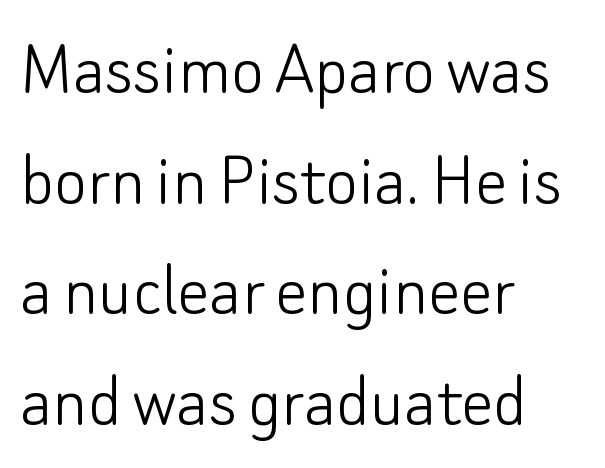
{"serif": "no", "italic": "no", "bold": "no", "weight": "light", "width": "normal", "stroke_contrast": "low", "x_height": "small", "monospaced": "no", "underline": "no", "align": "left", "line_spacing": "normal", "line_spacing_ratio": 1.4, "letter_spacing": "normal", "letter_spacing_em": 0.0, "glyph_px": 79}
